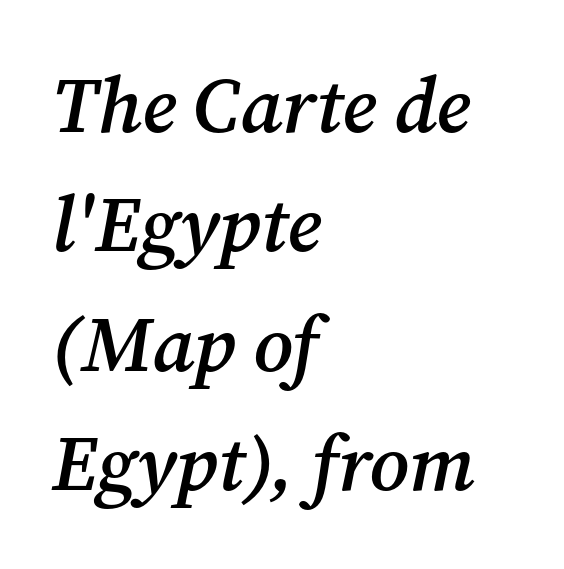
Q: Is the text bold? A: Semi-bold.
Q: Is the text italic (slanted)? A: Yes, it leans right by about 12 degrees.
Q: Is the typeface a serif or a sans-serif typeface? A: Serif.
Q: Is the text underlined? A: No.
Q: How is the paragraph aligned? A: Left-aligned.
Q: Is the spacing between letters normal or unusually wide? A: Normal.
Q: Is the spacing between lines tight, normal or loose? A: Normal.
Q: Width (condensed, normal, or wide)? A: Normal.
Q: Stroke contrast? A: Medium.
Q: x-height? A: Medium.
Q: Monospaced? A: No.
